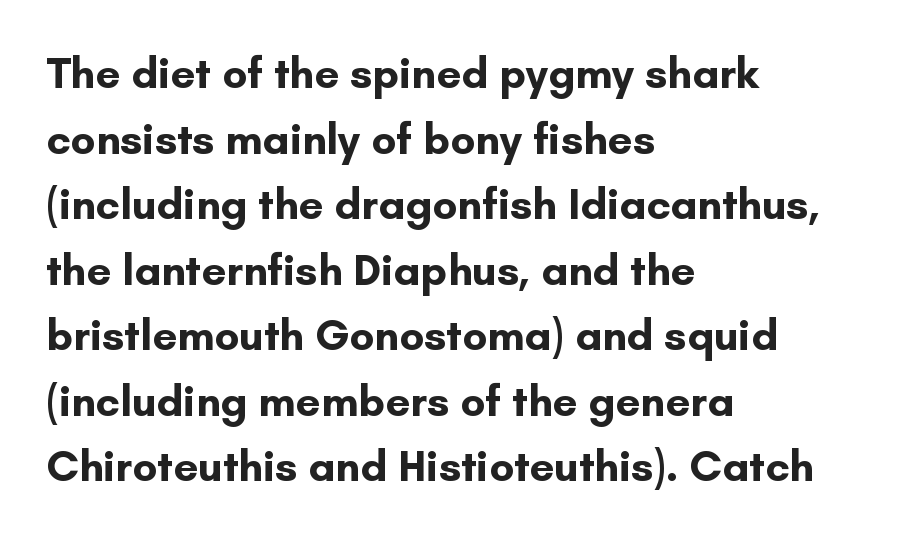
This rendering employs a face without finishing strokes, i.e., a sans-serif. The passage shown is typed in a proportional face where columns would drift. The specimen omits any rule beneath the text block's lines. The text block is weighted toward the left margin, trailing off unevenly rightward.
